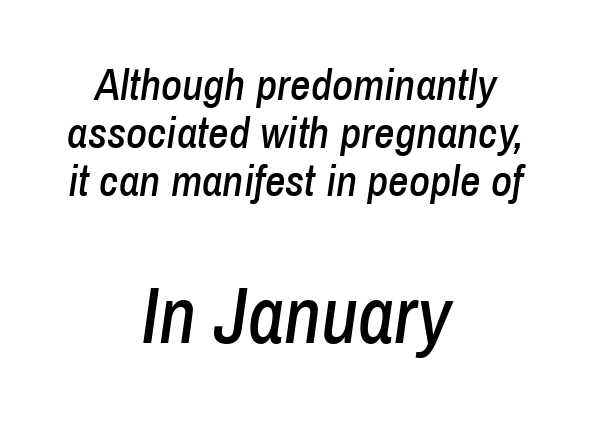
Q: Is the text italic (slanted)? A: Yes, it leans right by about 8 degrees.
Q: Is the text underlined? A: No.
Q: How is the paragraph aligned? A: Centered.
Q: Is the spacing between letters normal or unusually wide? A: Normal.
Q: Is the spacing between lines tight, normal or loose? A: Tight.
Q: Which block of text is set in a larger size, the first (top) or the second (bottom)? A: The second (bottom) one.
Q: Width (condensed, normal, or wide)? A: Condensed.
Q: Stroke contrast? A: Low.
Q: x-height? A: Medium.
Q: Monospaced? A: No.
